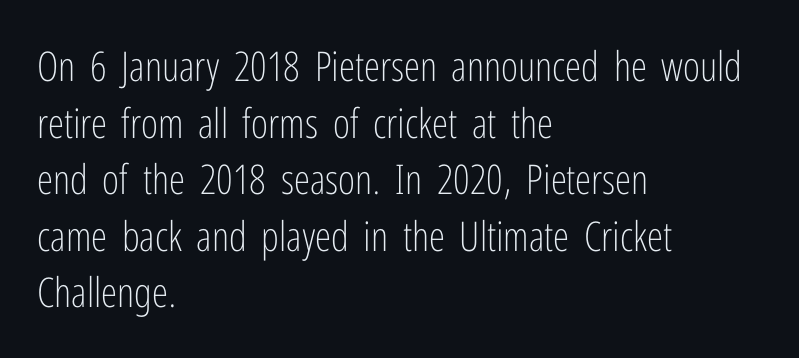
{"serif": "no", "italic": "no", "bold": "no", "weight": "light", "width": "condensed", "stroke_contrast": "low", "x_height": "medium", "monospaced": "no", "underline": "no", "align": "left", "line_spacing": "normal", "line_spacing_ratio": 1.38, "letter_spacing": "normal", "letter_spacing_em": 0.0, "glyph_px": 41}
